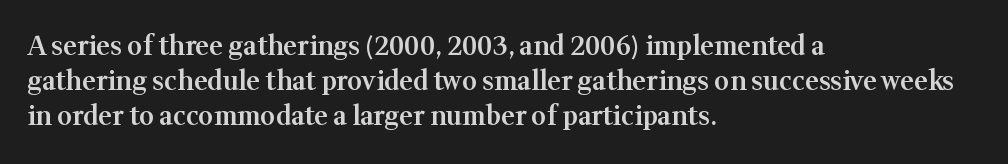
Q: Is the text bold? A: Semi-bold.
Q: Is the text italic (slanted)? A: No, it is upright.
Q: Is the text underlined? A: No.
Q: How is the paragraph aligned? A: Left-aligned.
Q: Is the spacing between letters normal or unusually wide? A: Normal.
Q: Is the spacing between lines tight, normal or loose? A: Normal.
